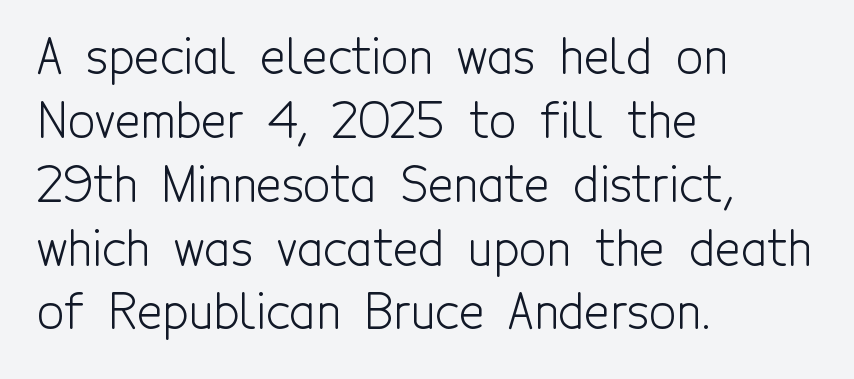
{"serif": "no", "italic": "no", "bold": "no", "weight": "light", "width": "condensed", "x_height": "medium", "monospaced": "no", "underline": "no", "align": "left", "line_spacing": "normal", "line_spacing_ratio": 1.33, "letter_spacing": "normal", "letter_spacing_em": 0.0, "glyph_px": 48}
